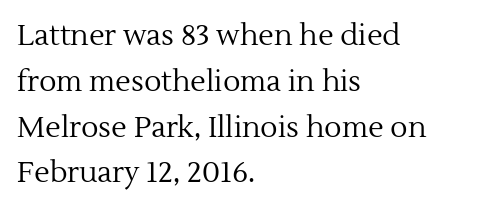
{"serif": "yes", "italic": "no", "bold": "no", "weight": "regular", "width": "normal", "x_height": "medium", "monospaced": "no", "underline": "no", "align": "left", "line_spacing": "normal", "line_spacing_ratio": 1.58, "letter_spacing": "normal", "letter_spacing_em": 0.0, "glyph_px": 29}
